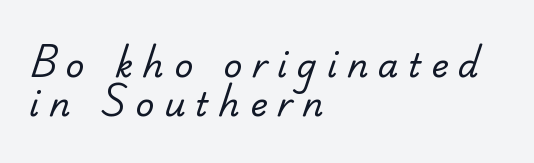
The image shows 33 px regular-weight sans-serif type; set left-aligned, line spacing 1.19x, unusually wide letter spacing (+0.3 em), not underlined; low stroke contrast and a small x-height.
